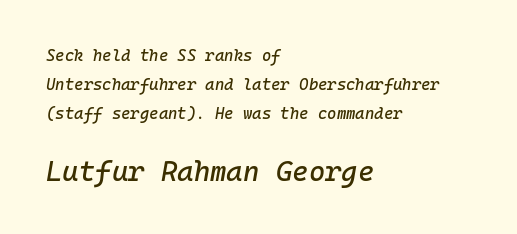
The image shows 28 px text type, italic (leaning right), monospaced; set left-aligned, line spacing 1.8x, normal letter spacing, not underlined; the second (bottom) block is 1.75x larger; low stroke contrast and a medium x-height.
